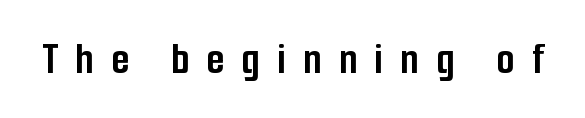
The image shows 46 px semibold, condensed sans-serif type, upright; set unusually wide letter spacing (+0.38 em), not underlined; low stroke contrast and a medium x-height.
